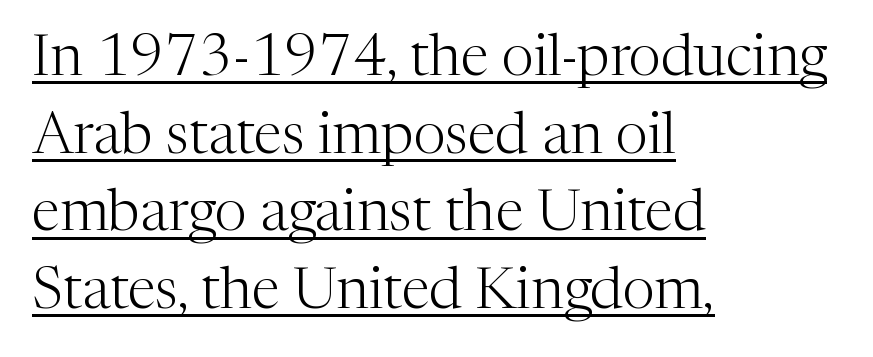
{"serif": "yes", "italic": "no", "bold": "no", "weight": "light", "width": "normal", "stroke_contrast": "medium", "x_height": "medium", "monospaced": "no", "underline": "yes", "align": "left", "line_spacing": "normal", "line_spacing_ratio": 1.34, "letter_spacing": "normal", "letter_spacing_em": 0.0, "glyph_px": 58}
